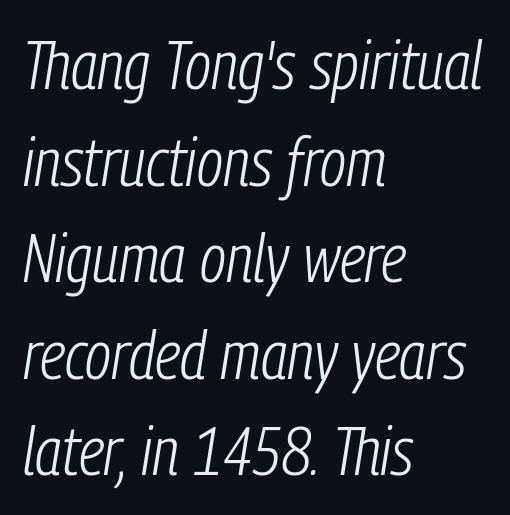
Letter spacing: default. Line spacing here is normal. The text block is weighted toward the left margin, trailing off unevenly rightward. Does the lettering tilt? It does — this is italic. Think of a printed novel: that variable character pitch is what you see here.
